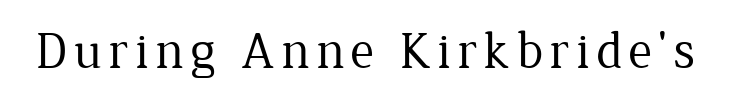
{"serif": "yes", "italic": "no", "bold": "no", "weight": "regular", "width": "normal", "stroke_contrast": "low", "x_height": "medium", "monospaced": "no", "underline": "no", "glyph_px": 52}
